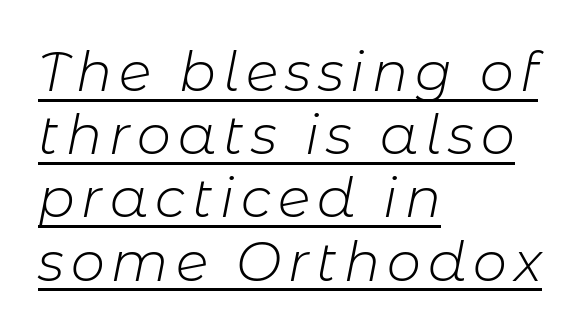
Each letter keeps its own natural width here, so spacing adapts to shape. If you drew a ruler down the left edge, every line would touch it. The typesetter has applied underlining to the passage shown. A light-to-regular cut is what we see here. Does the lettering tilt? It does — this is italic.
